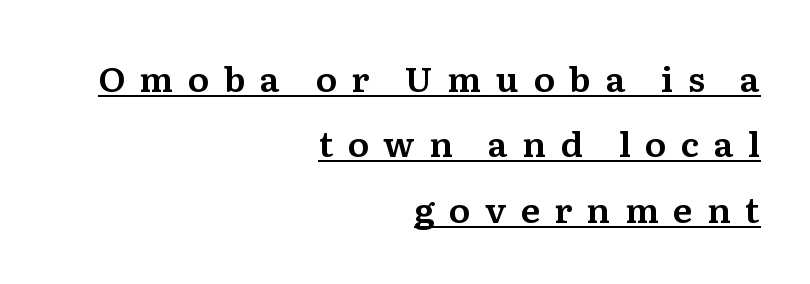
{"serif": "yes", "italic": "no", "width": "normal", "stroke_contrast": "medium", "x_height": "medium", "monospaced": "no", "underline": "yes", "align": "right", "line_spacing_ratio": 1.87, "letter_spacing": "wide", "letter_spacing_em": 0.41, "glyph_px": 35}
